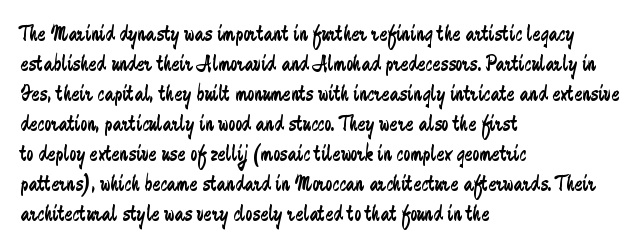
{"bold": "no", "underline": "no", "align": "left", "line_spacing": "normal", "line_spacing_ratio": 1.25, "letter_spacing": "normal", "letter_spacing_em": 0.0, "glyph_px": 24}
